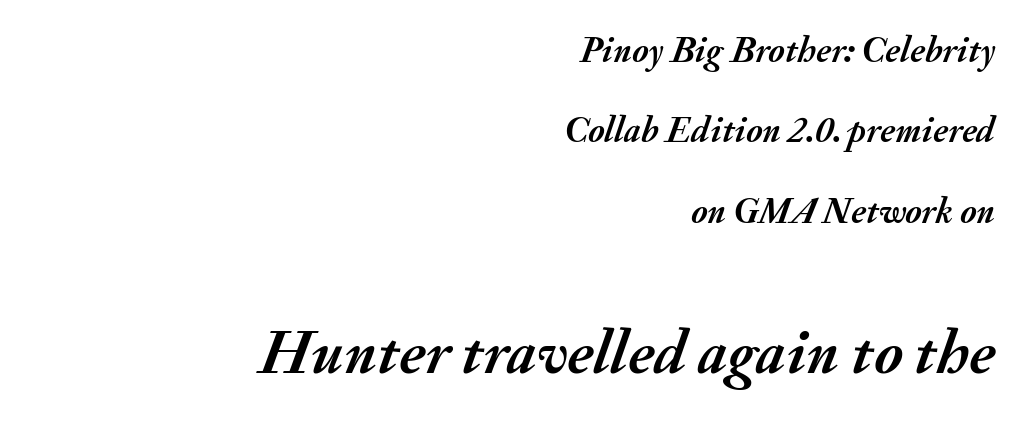
On the weight axis this lands at bold, roughly 700. These two chunks differ in scale, with the bottom chunk taking the larger measure. Reading down the block, your eye finds every line finishing at a fixed right position. The space beneath each line is pristine and unruled. Honestly, the rows look like they've been pulled way apart. Letter spacing: default.
